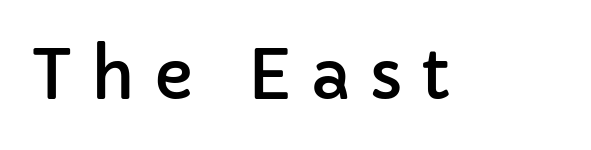
Varying glyph widths throughout — classic text-font behaviour. Lines of text with bare space underneath. The face used here is a sans, in the tradition of grotesques and geometrics. Between one letter and the next there's a generous, obvious gap. The axis of the letterforms is exactly vertical.
